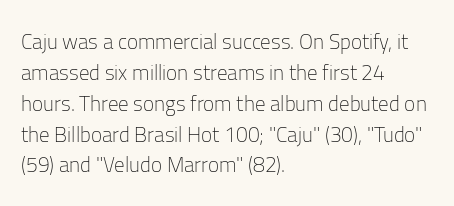
If you drew a line through each stem, it would be perfectly vertical. Leftover space on each line is placed entirely after the last word. The vertical gap from one line to the next is medium. The specimen omits any rule beneath the text block's lines.
